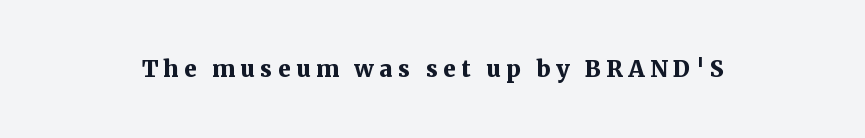
The image shows 23 px bold type, upright; set unusually wide letter spacing (+0.22 em), not underlined.
